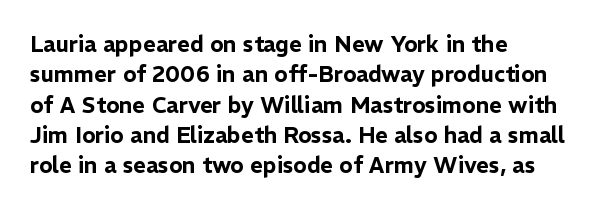
The image shows 22 px text type, upright; set left-aligned, normal line spacing (1.38x), normal letter spacing, not underlined.
